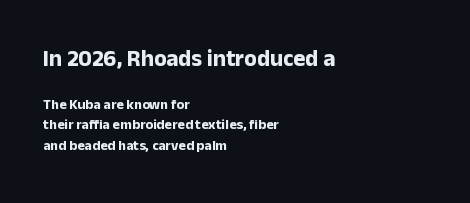
{"italic": "no", "bold": "yes", "underline": "no", "align": "left", "line_spacing": "normal", "line_spacing_ratio": 1.46, "letter_spacing": "normal", "letter_spacing_em": 0.0, "larger_block": "first", "size_ratio": 1.64, "glyph_px": 23}
